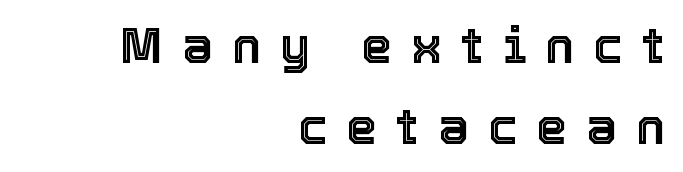
The image shows 49 px text type, upright; set right-aligned, normal line spacing (1.65x), unusually wide letter spacing (+0.39 em), not underlined; a medium x-height.
